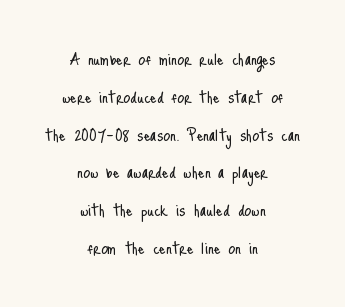
The image shows 21 px text type, upright; set centered, line spacing 1.8x, normal letter spacing, not underlined.
